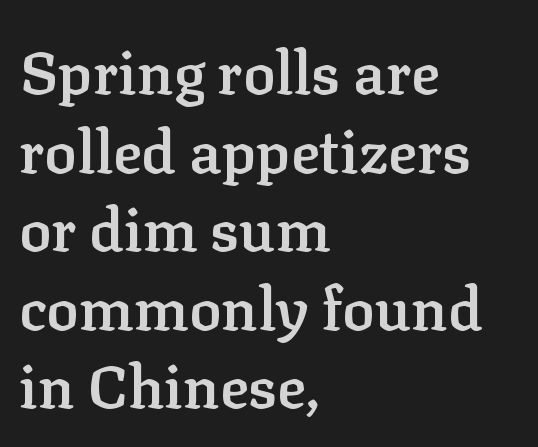
The image shows 60 px semibold serif type, upright; set left-aligned, normal line spacing (1.31x), normal letter spacing, not underlined; low stroke contrast and a medium x-height.
